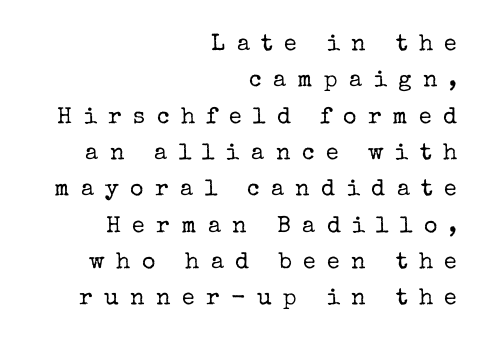
The image shows 23 px text type, upright; set right-aligned, normal line spacing (1.58x), unusually wide letter spacing (+0.5 em), not underlined.
